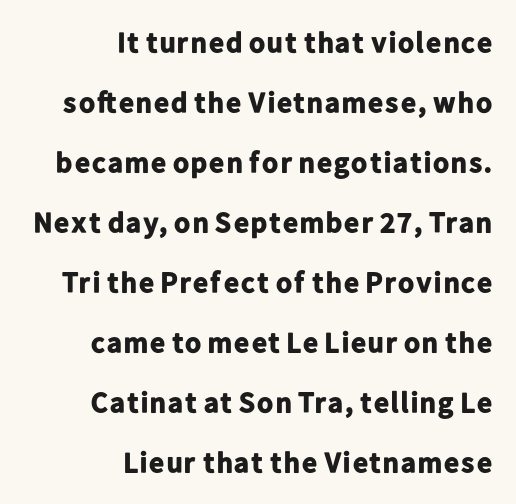
{"serif": "no", "italic": "no", "bold": "yes", "weight": "bold", "width": "normal", "stroke_contrast": "low", "x_height": "medium", "monospaced": "no", "underline": "no", "align": "right", "line_spacing": "loose", "line_spacing_ratio": 2.07, "letter_spacing": "normal", "letter_spacing_em": 0.0, "glyph_px": 29}
